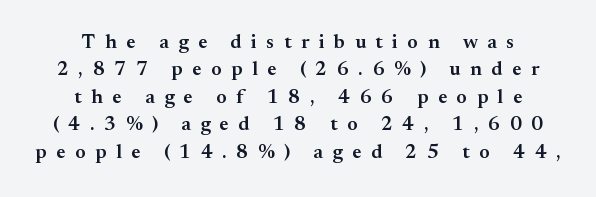
The characters look somewhat weighty, a semibold short of true bold. Designer's note — italics off, roman on. Is there much room between lines? A standard amount, neither cramped nor airy. The text block is weighted toward neither margin, spreading evenly from the middle. Only glyphs here, with clear space below each row.
